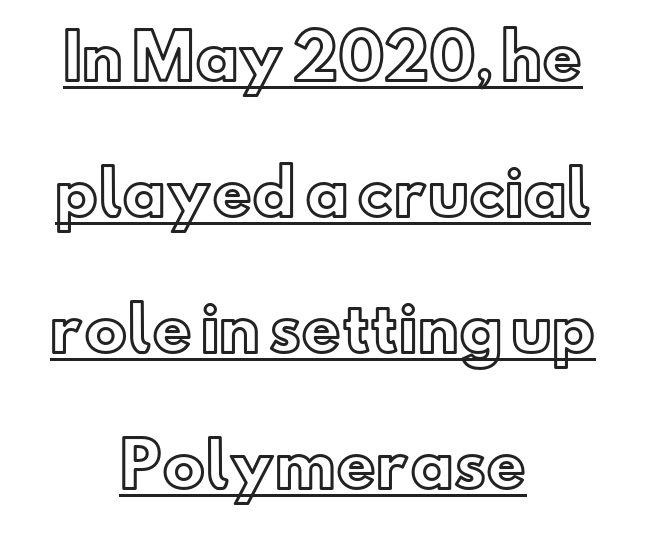
This block would shrink considerably if given ordinary leading; it's expanded now. The letterforms sit shoulder to shoulder at normal distance. Proportional: the letters do not fall into vertical columns. You can see a thin bar hugging the bottom of the glyphs. The lines are quadded center.
